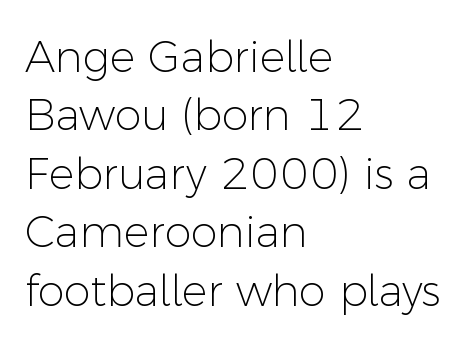
{"serif": "no", "italic": "no", "bold": "no", "weight": "light", "width": "normal", "stroke_contrast": "low", "x_height": "medium", "monospaced": "no", "underline": "no", "align": "left", "line_spacing": "normal", "line_spacing_ratio": 1.36, "letter_spacing": "normal", "letter_spacing_em": 0.0, "glyph_px": 43}
